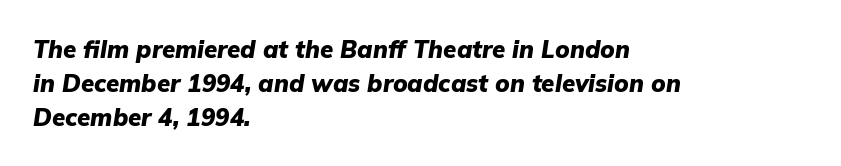
The image shows 24 px bold type, italic (leaning right); set left-aligned, normal line spacing (1.42x), normal letter spacing, not underlined.
